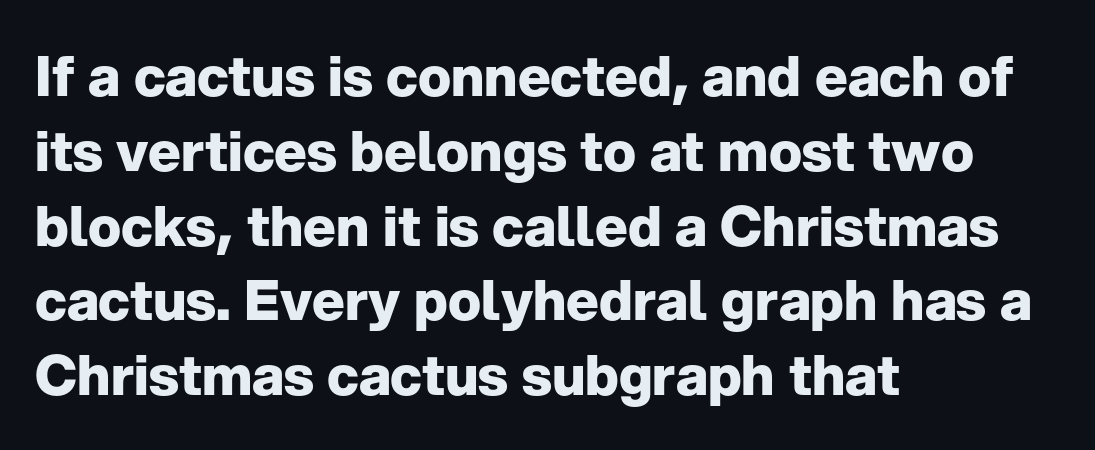
The image shows 55 px heavy sans-serif type, upright; set left-aligned, normal line spacing (1.36x), normal letter spacing, not underlined; low stroke contrast and a medium x-height.
